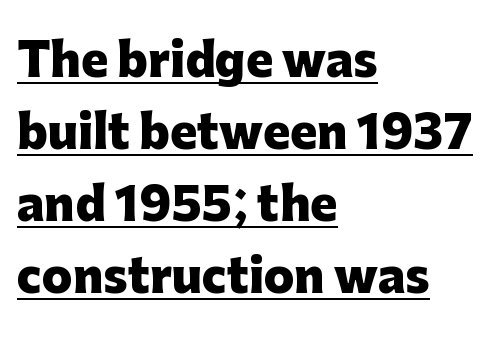
{"serif": "no", "italic": "no", "bold": "yes", "weight": "heavy", "width": "normal", "stroke_contrast": "low", "x_height": "medium", "monospaced": "no", "underline": "yes", "align": "left", "line_spacing": "normal", "line_spacing_ratio": 1.6, "letter_spacing": "normal", "letter_spacing_em": 0.0, "glyph_px": 45}
